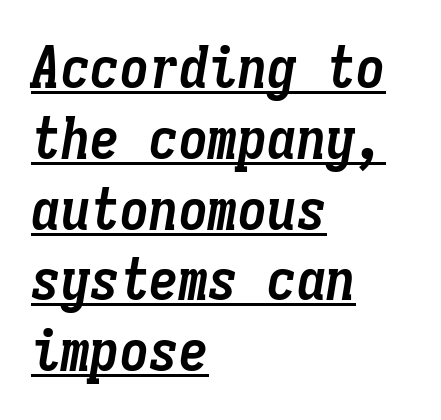
The image shows 59 px semibold, condensed type, italic (leaning right), monospaced; set left-aligned, line spacing 1.2x, normal letter spacing, underlined; low stroke contrast and a medium x-height.
